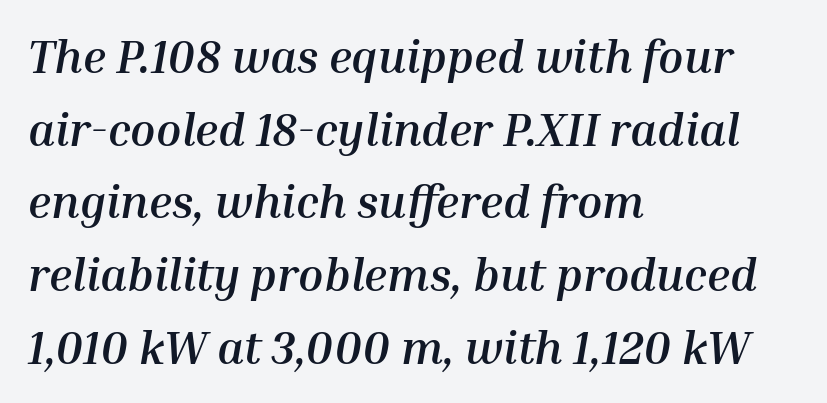
{"italic": "yes", "lean": "right", "slant_degrees": 10, "bold": "yes", "weight": "semibold", "width": "normal", "stroke_contrast": "medium", "x_height": "medium", "monospaced": "no", "underline": "no", "align": "left", "line_spacing": "normal", "line_spacing_ratio": 1.58, "letter_spacing": "normal", "letter_spacing_em": 0.0, "glyph_px": 46}
